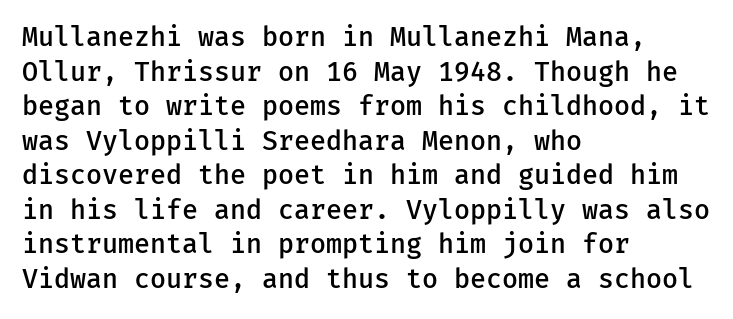
Q: Is the text bold? A: Semi-bold.
Q: Is the text italic (slanted)? A: No, it is upright.
Q: Is the text underlined? A: No.
Q: How is the paragraph aligned? A: Left-aligned.
Q: Is the spacing between letters normal or unusually wide? A: Normal.
Q: Is the spacing between lines tight, normal or loose? A: Normal.
